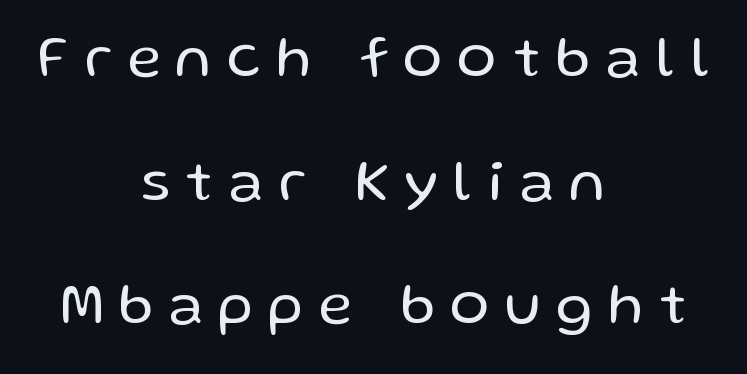
{"serif": "no", "italic": "no", "bold": "no", "weight": "regular", "width": "normal", "stroke_contrast": "low", "x_height": "medium", "monospaced": "no", "underline": "no", "align": "center", "line_spacing": "loose", "line_spacing_ratio": 2.13, "letter_spacing": "wide", "letter_spacing_em": 0.28, "glyph_px": 58}
